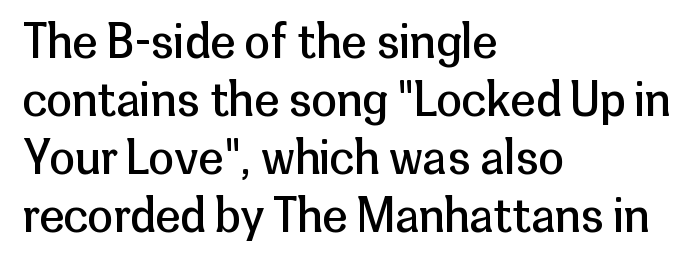
The image shows 46 px regular-weight sans-serif type, upright; set left-aligned, normal line spacing (1.26x), normal letter spacing, not underlined; low stroke contrast and a medium x-height.
